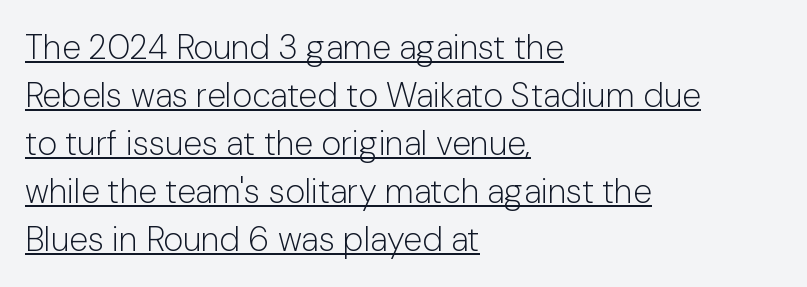
{"serif": "no", "italic": "no", "bold": "no", "weight": "light", "width": "normal", "stroke_contrast": "low", "x_height": "medium", "monospaced": "no", "underline": "yes", "align": "left", "line_spacing": "normal", "line_spacing_ratio": 1.41, "letter_spacing": "normal", "letter_spacing_em": 0.0, "glyph_px": 34}
